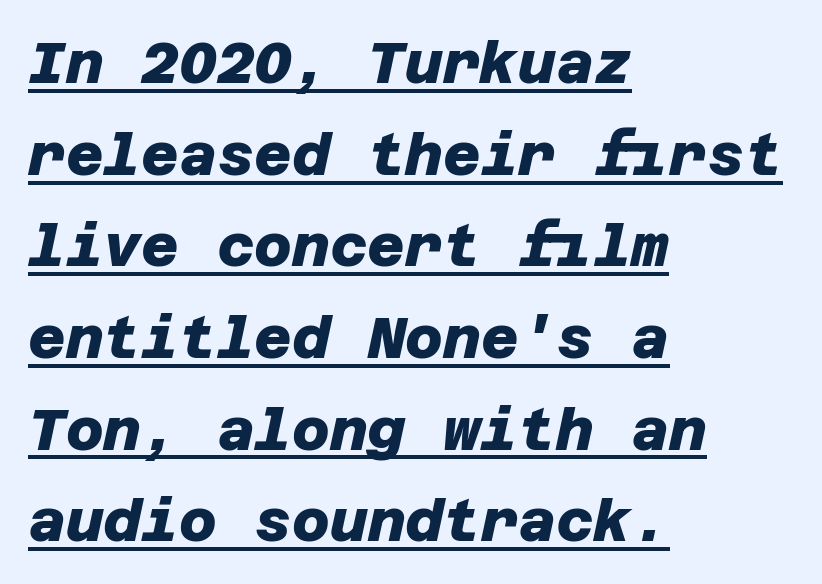
{"serif": "no", "bold": "yes", "weight": "heavy", "width": "normal", "stroke_contrast": "low", "x_height": "large", "underline": "yes", "align": "left", "line_spacing": "normal", "line_spacing_ratio": 1.58, "letter_spacing": "normal", "letter_spacing_em": 0.0, "glyph_px": 58}
